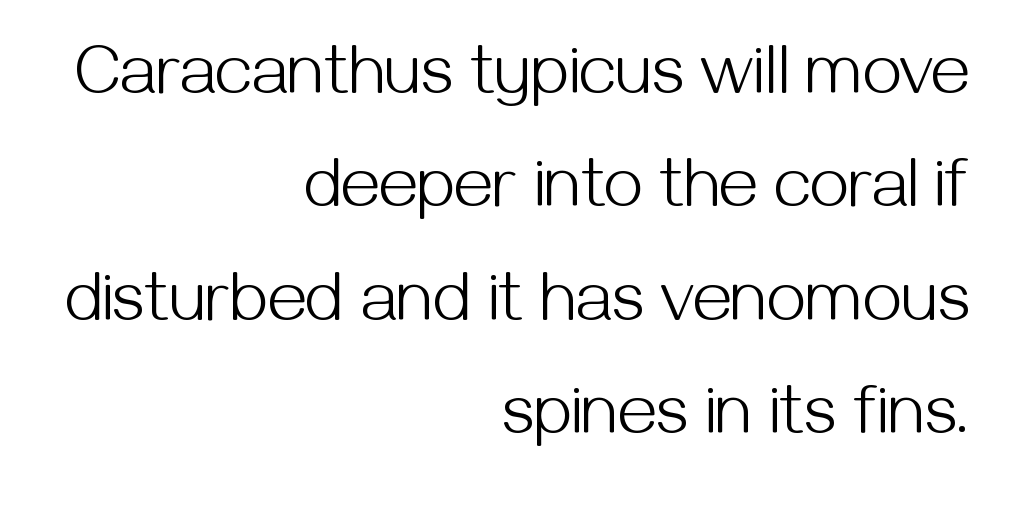
Quick note: interline space is typical. Visually the block forms a straight wall on the right and a jagged coastline on the left. Designer's note — italics off, roman on. The line texture is even and compact thanks to regular tracking.
